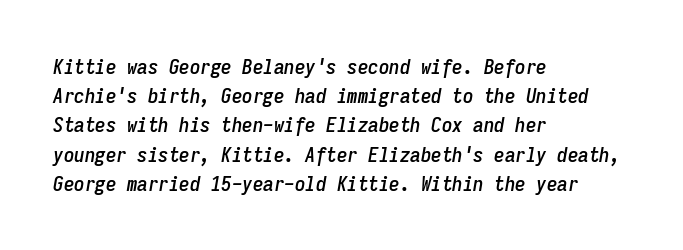
The image shows 21 px text type, italic (leaning right); set left-aligned, normal line spacing (1.39x), normal letter spacing, not underlined.
